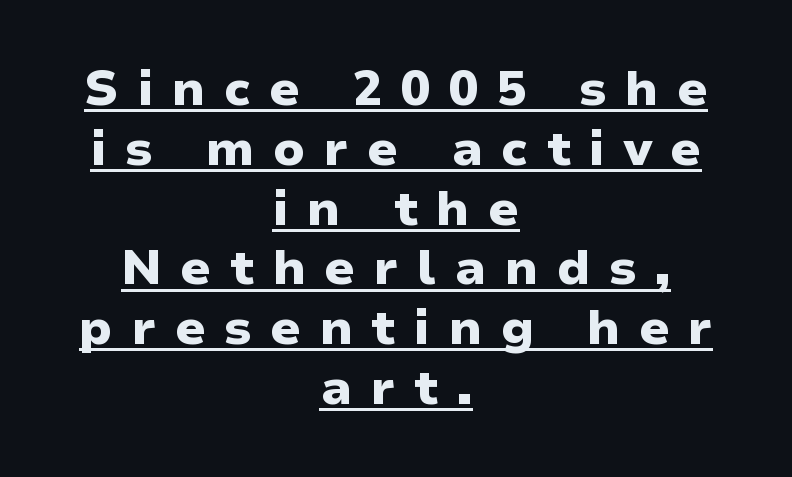
{"serif": "no", "italic": "no", "bold": "yes", "weight": "heavy", "width": "normal", "stroke_contrast": "low", "x_height": "medium", "monospaced": "no", "underline": "yes", "align": "center", "line_spacing_ratio": 1.22, "letter_spacing": "wide", "letter_spacing_em": 0.38, "glyph_px": 49}
